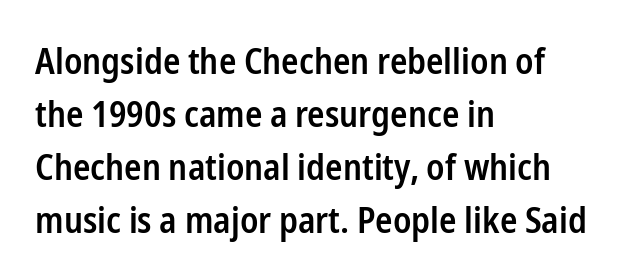
{"serif": "no", "italic": "no", "bold": "semi", "weight": "semibold", "width": "condensed", "stroke_contrast": "low", "x_height": "medium", "monospaced": "no", "underline": "no", "align": "left", "line_spacing": "normal", "line_spacing_ratio": 1.47, "letter_spacing": "normal", "letter_spacing_em": 0.0, "glyph_px": 36}
